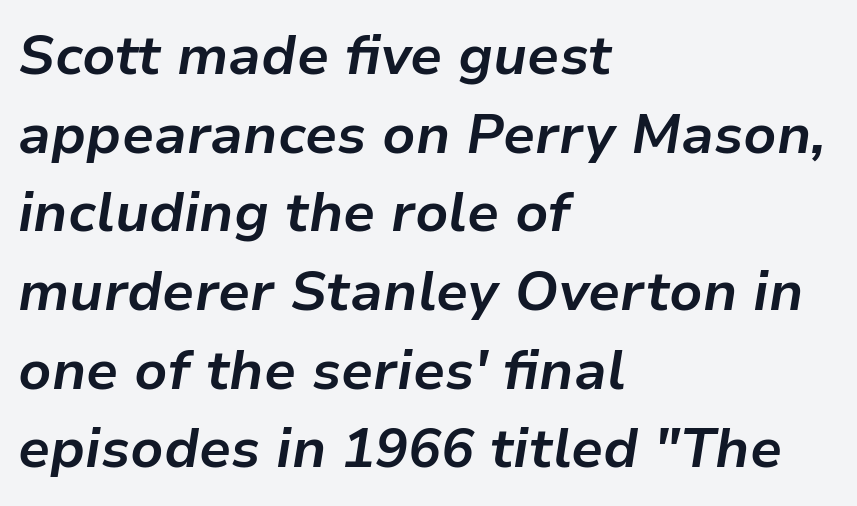
{"italic": "yes", "lean": "right", "slant_degrees": 9, "bold": "yes", "weight": "bold", "width": "normal", "stroke_contrast": "low", "x_height": "medium", "monospaced": "no", "underline": "no", "align": "left", "line_spacing": "normal", "line_spacing_ratio": 1.43, "letter_spacing": "normal", "letter_spacing_em": 0.0, "glyph_px": 55}
